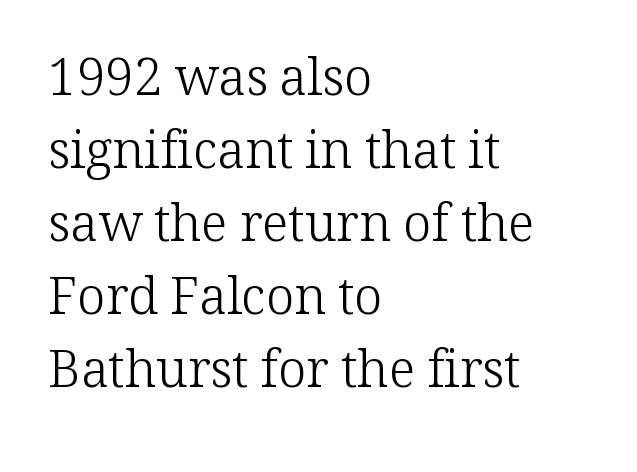
The image shows 51 px light serif type, upright; set left-aligned, normal line spacing (1.43x), normal letter spacing, not underlined; low stroke contrast and a medium x-height.
